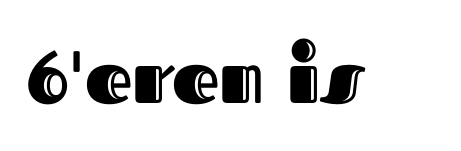
Q: Is the text italic (slanted)? A: No, it is upright.
Q: Is the text underlined? A: No.
Q: Is the spacing between letters normal or unusually wide? A: Normal.
Q: Width (condensed, normal, or wide)? A: Normal.
Q: x-height? A: Medium.
Q: Monospaced? A: No.
